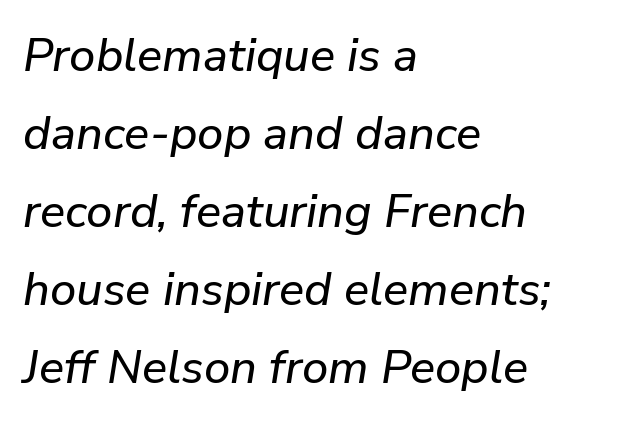
The image shows 47 px text type, italic (leaning right); set left-aligned, normal line spacing (1.66x), normal letter spacing, not underlined; low stroke contrast and a medium x-height.
